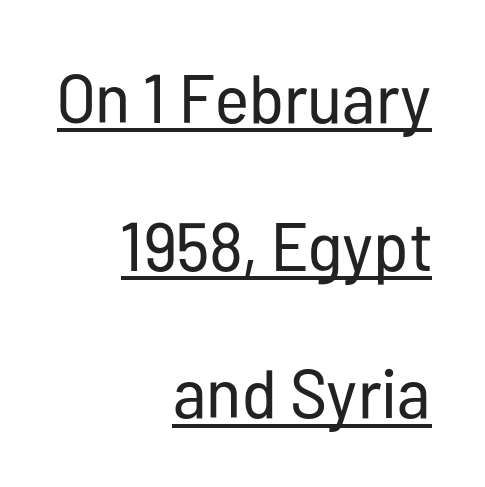
The image shows 69 px regular-weight, condensed sans-serif type, upright; set right-aligned, loose line spacing (2.14x), normal letter spacing, underlined; low stroke contrast and a medium x-height.
